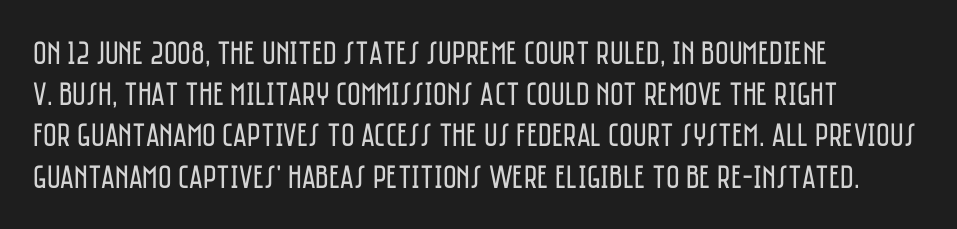
Q: Is the text bold? A: No.
Q: Is the text italic (slanted)? A: No, it is upright.
Q: Is the typeface a serif or a sans-serif typeface? A: Sans-serif.
Q: Is the text underlined? A: No.
Q: How is the paragraph aligned? A: Left-aligned.
Q: Is the spacing between letters normal or unusually wide? A: Normal.
Q: Is the spacing between lines tight, normal or loose? A: Normal.
Q: Width (condensed, normal, or wide)? A: Condensed.
Q: Stroke contrast? A: Low.
Q: x-height? A: Large.
Q: Monospaced? A: No.
